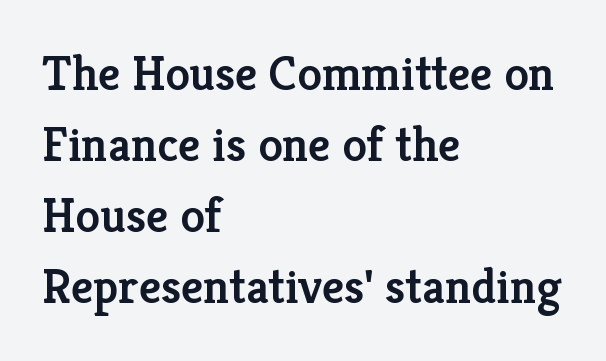
The image shows 49 px semibold serif type, upright; set left-aligned, normal line spacing (1.45x), normal letter spacing, not underlined; low stroke contrast and a medium x-height.
